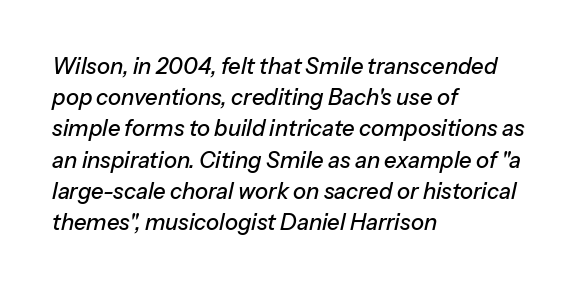
{"italic": "yes", "lean": "right", "slant_degrees": 13, "underline": "no", "align": "left", "line_spacing": "normal", "line_spacing_ratio": 1.42, "letter_spacing": "normal", "letter_spacing_em": 0.0, "glyph_px": 22}
